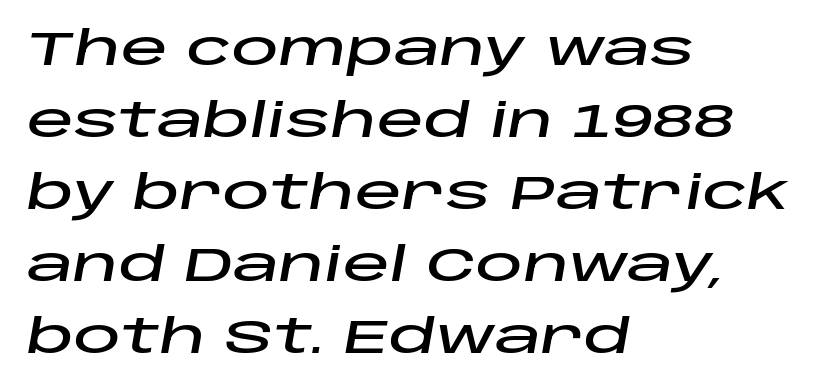
Q: Is the text italic (slanted)? A: Yes, it leans right by about 10 degrees.
Q: Is the text underlined? A: No.
Q: How is the paragraph aligned? A: Left-aligned.
Q: Is the spacing between letters normal or unusually wide? A: Normal.
Q: Is the spacing between lines tight, normal or loose? A: Normal.
Q: Width (condensed, normal, or wide)? A: Wide.
Q: Stroke contrast? A: Low.
Q: x-height? A: Large.
Q: Monospaced? A: No.
